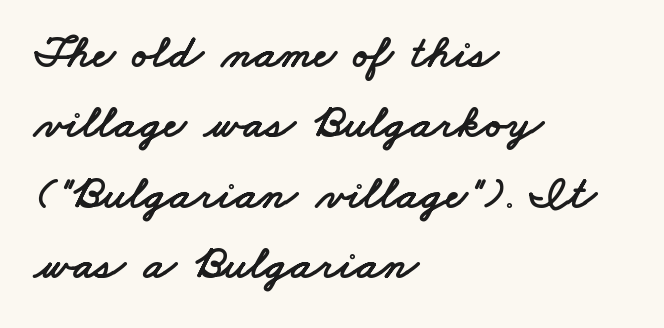
The image shows 47 px wide sans-serif type; set left-aligned, normal line spacing (1.5x), normal letter spacing, not underlined; low stroke contrast and a small x-height.
